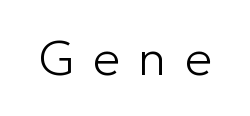
The image shows 49 px light sans-serif type, upright; set unusually wide letter spacing (+0.37 em), not underlined; low stroke contrast and a medium x-height.
